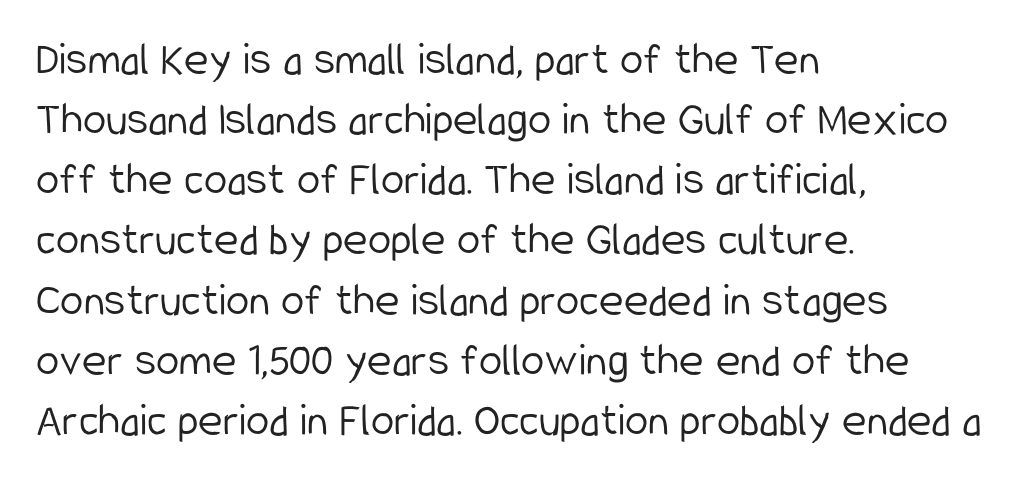
Underline: absent. The characters display no serif detailing; their extremities are plain. Think standard paragraph weight, or any step lighter than that. Reading down the column, the eye jumps a familiar distance to each next line.
